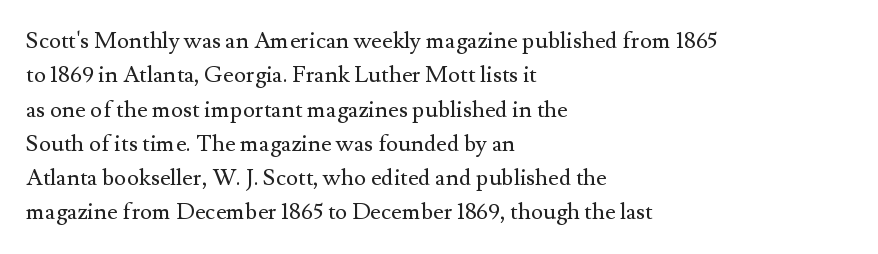
The image shows 23 px text type, upright; set left-aligned, normal line spacing (1.49x), normal letter spacing, not underlined.
